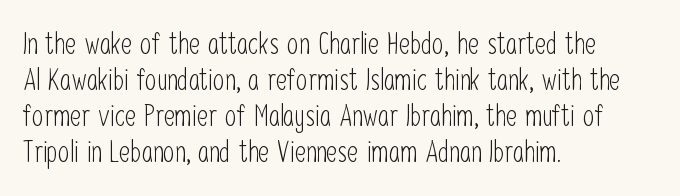
The image shows 30 px light, condensed sans-serif type, upright; set left-aligned, line spacing 1.2x, normal letter spacing, not underlined; low stroke contrast and a medium x-height.
